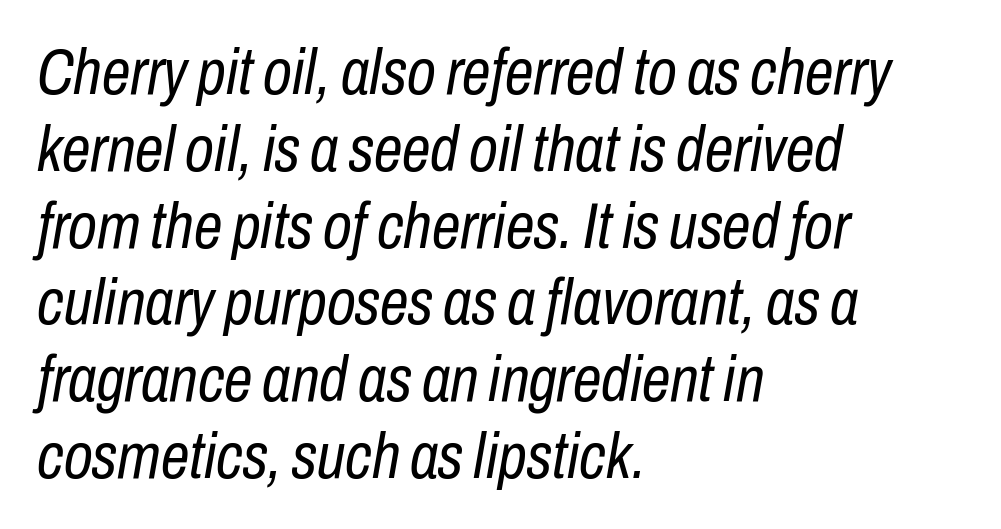
Honestly, there is no underline to notice here at all. Spacing verdict: proportional, widths tailored to each character. Yep, that's italic — everything's leaning. The paragraph shown leans on its left margin.
